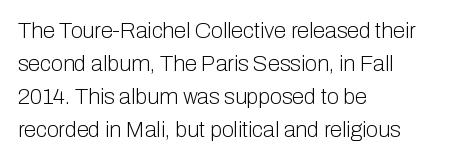
In terms of leading, this rendering sits right in the middle. Quick note: not italic, upright. Stems here are at most as thick as an everyday book face. Letter spacing: default.
